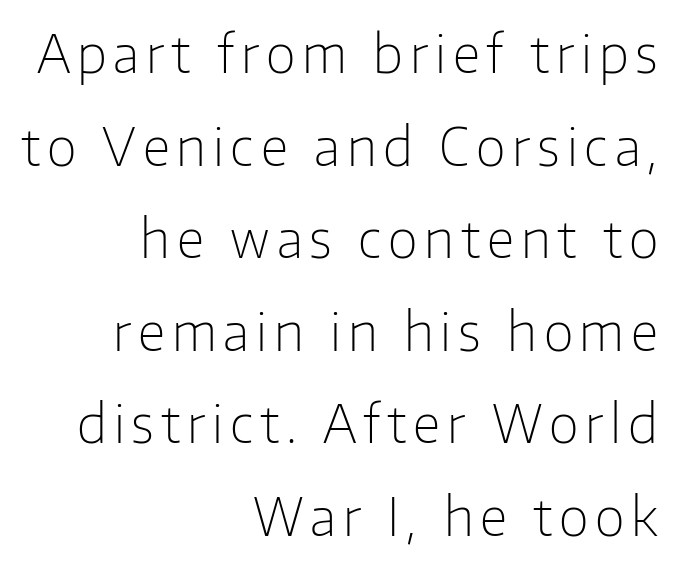
Q: Is the text bold? A: No.
Q: Is the text italic (slanted)? A: No, it is upright.
Q: Is the typeface a serif or a sans-serif typeface? A: Sans-serif.
Q: Is the text underlined? A: No.
Q: How is the paragraph aligned? A: Right-aligned.
Q: Width (condensed, normal, or wide)? A: Normal.
Q: Stroke contrast? A: Low.
Q: x-height? A: Medium.
Q: Monospaced? A: No.
